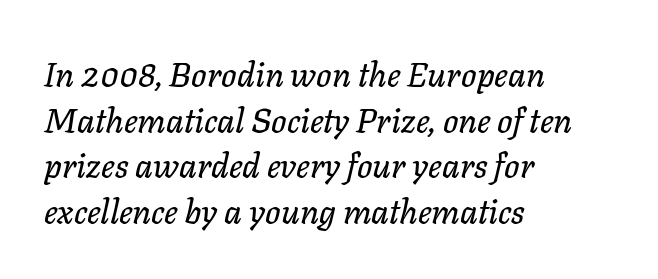
Italic: yes, the glyphs are oblique. The words here are not underlined. These lines are set flush left with a ragged right edge. Each new line begins a customary step beneath the previous one. Character widths vary here, with narrow letters taking less room than wide ones. Short note: letters normally spaced.
